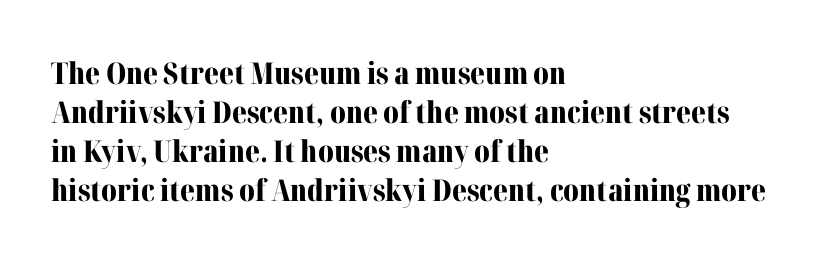
{"serif": "yes", "italic": "no", "bold": "yes", "weight": "bold", "width": "normal", "stroke_contrast": "medium", "x_height": "medium", "monospaced": "no", "underline": "no", "align": "left", "line_spacing": "normal", "line_spacing_ratio": 1.3, "letter_spacing": "normal", "letter_spacing_em": 0.0, "glyph_px": 30}
